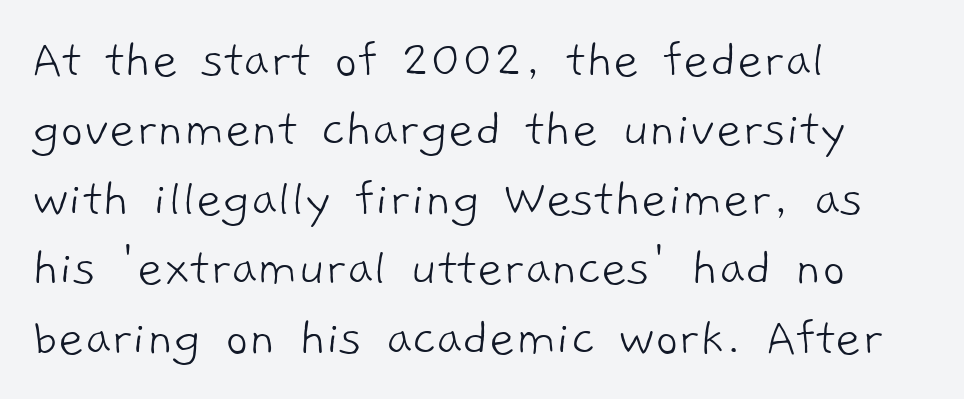
Unlike a traditional serif, this face leaves its strokes unadorned. All the whitespace from short lines collects on the right. Caption: standard tracking, unaltered. Note the varied advance widths — an 'i' is clearly narrower than an 'm'. A light-to-regular cut is what we see here.
